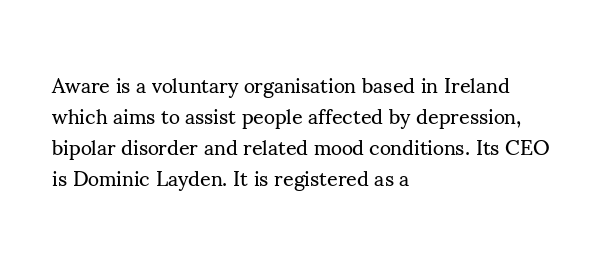
The image shows 21 px text type, upright; set left-aligned, normal line spacing (1.47x), normal letter spacing, not underlined.
